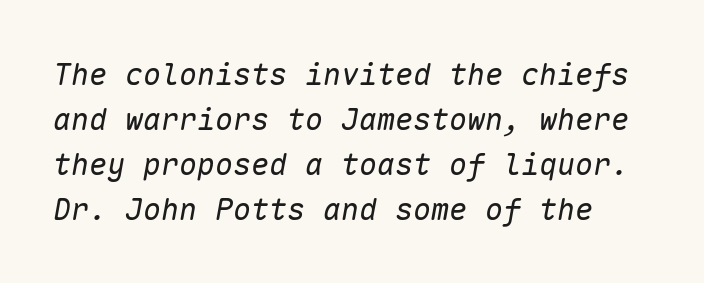
{"italic": "yes", "lean": "right", "slant_degrees": 10, "bold": "no", "weight": "regular", "width": "normal", "stroke_contrast": "low", "x_height": "medium", "monospaced": "yes", "underline": "no", "line_spacing": "normal", "line_spacing_ratio": 1.5, "letter_spacing": "normal", "letter_spacing_em": 0.0, "glyph_px": 30}
